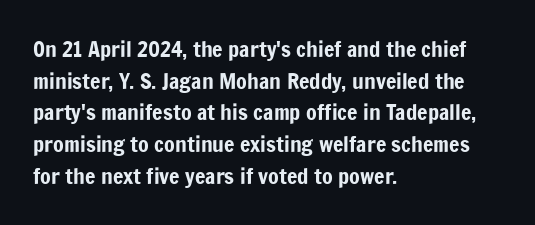
The image shows 22 px text type, upright; set left-aligned, normal line spacing (1.44x), normal letter spacing, not underlined.
